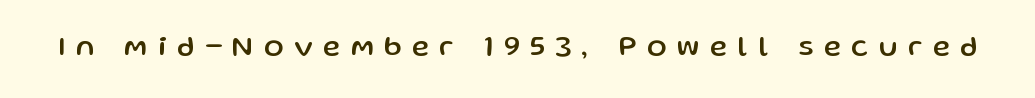
The text was rendered using a sans face with plain stroke endings. This is the regular roman posture of the typeface. The space beneath each line is pristine and unruled. Short note: letters widely spaced. Proportional: the letters do not fall into vertical columns.
